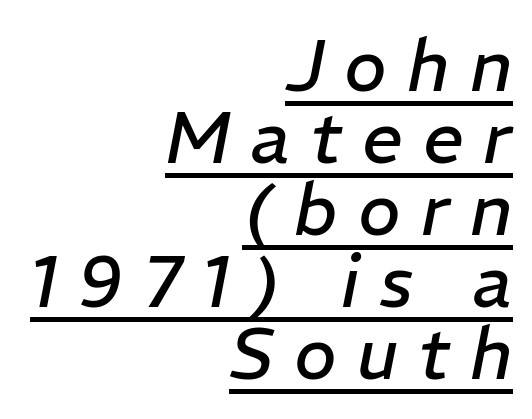
Q: Is the text bold? A: No.
Q: Is the text italic (slanted)? A: Yes, it leans right by about 11 degrees.
Q: Is the text underlined? A: Yes.
Q: How is the paragraph aligned? A: Right-aligned.
Q: Is the spacing between letters normal or unusually wide? A: Unusually wide.
Q: Is the spacing between lines tight, normal or loose? A: Tight.
Q: Width (condensed, normal, or wide)? A: Normal.
Q: Stroke contrast? A: Low.
Q: x-height? A: Medium.
Q: Monospaced? A: No.
